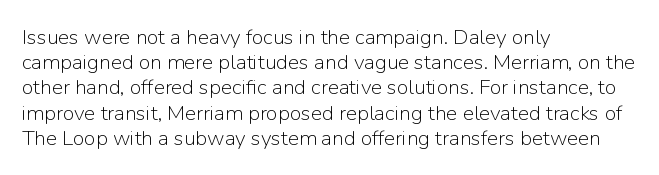
The image shows 21 px text type, upright; set left-aligned, line spacing 1.2x, normal letter spacing, not underlined.
